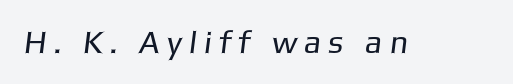
Q: Is the text bold? A: No.
Q: Is the typeface a serif or a sans-serif typeface? A: Sans-serif.
Q: Is the text underlined? A: No.
Q: Is the spacing between letters normal or unusually wide? A: Unusually wide.
Q: Width (condensed, normal, or wide)? A: Normal.
Q: Stroke contrast? A: Low.
Q: x-height? A: Medium.
Q: Monospaced? A: No.
